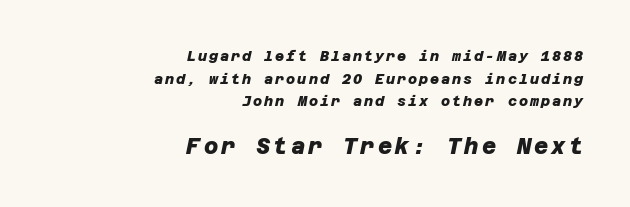
{"bold": "yes", "underline": "no", "align": "right", "line_spacing": "normal", "line_spacing_ratio": 1.62, "larger_block": "second", "size_ratio": 1.57, "glyph_px": 22}
